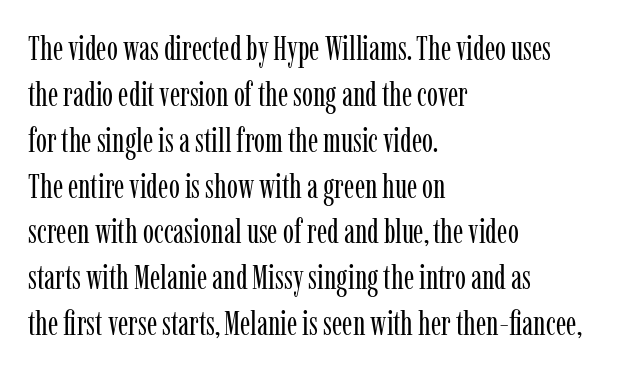
Heaviness? Minimal to ordinary, like unemphasized prose. Inter-character spacing is left at the font's built-in metrics. Are there feet on the stems? There are — it's a serif. One glance says typical: line gaps are just what's usual. Here the designer chose a conventional face with non-uniform glyph widths.
